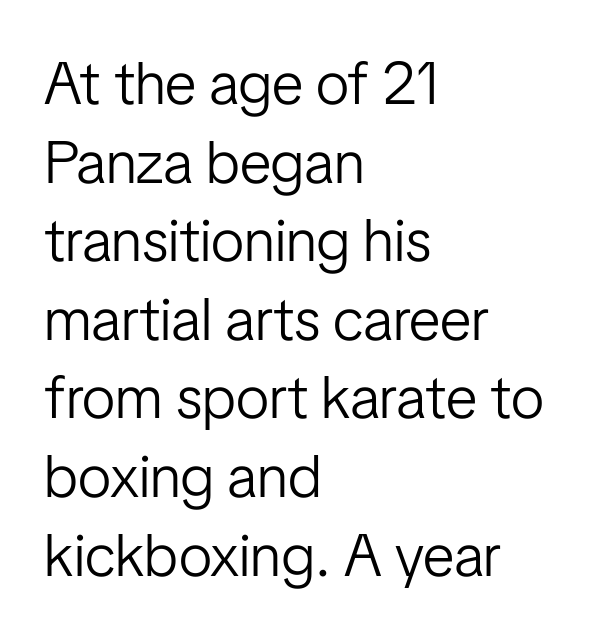
The image shows 60 px light, condensed sans-serif type, upright; set left-aligned, normal line spacing (1.31x), normal letter spacing, not underlined; low stroke contrast and a medium x-height.
